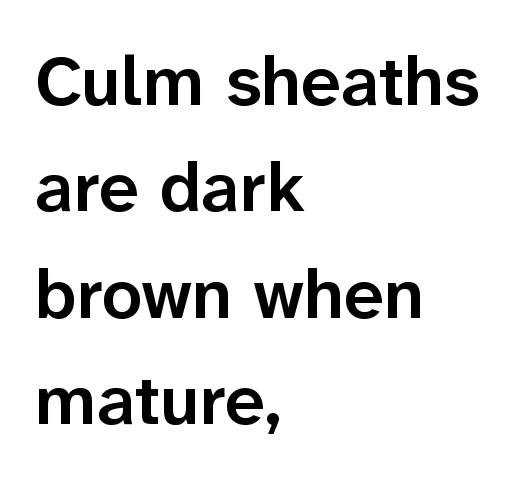
{"serif": "no", "italic": "no", "bold": "semi", "weight": "semibold", "width": "normal", "stroke_contrast": "low", "x_height": "medium", "monospaced": "no", "underline": "no", "align": "left", "line_spacing": "normal", "line_spacing_ratio": 1.5, "letter_spacing": "normal", "letter_spacing_em": 0.0, "glyph_px": 71}
